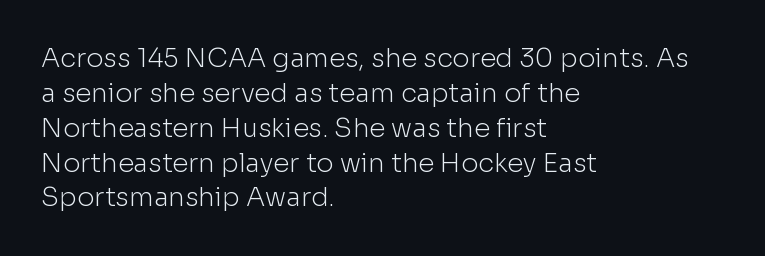
The strip under each line holds only bare page. Short note: letters normally spaced. The axis of the letterforms is exactly vertical. Line spacing here is normal. The rendering anchors every line to the left-hand side.
